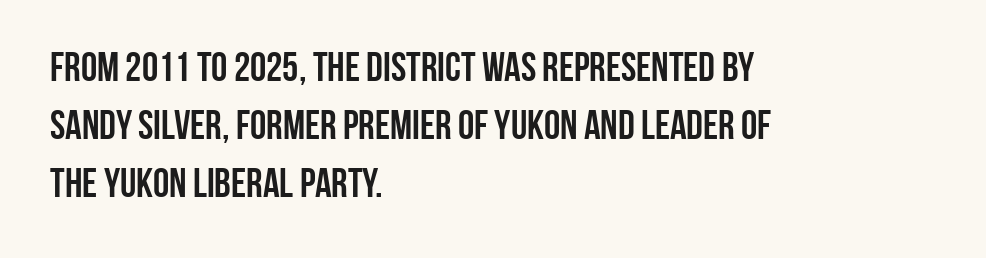
The image shows 41 px semibold, condensed sans-serif type, upright; set left-aligned, normal line spacing (1.41x), normal letter spacing, not underlined; low stroke contrast and a large x-height.
